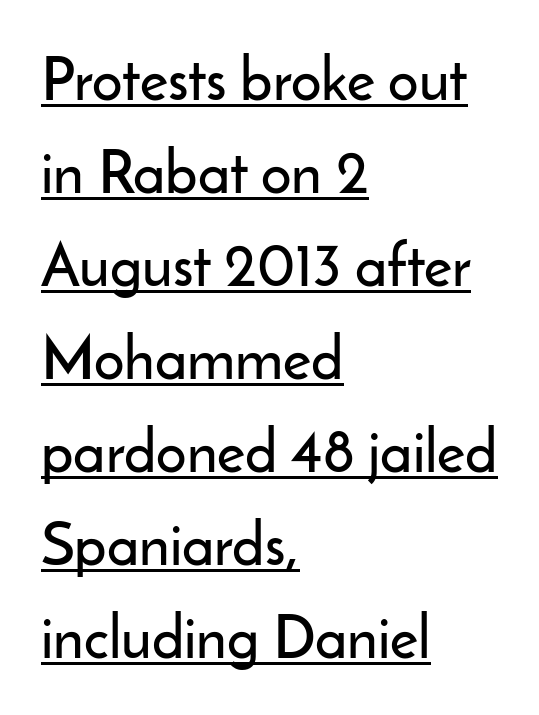
The rag falls on the right side of this text block. A sans-serif font was chosen for this passage. Here the designer chose a conventional face with non-uniform glyph widths. Is the letter spacing exaggerated? No — it looks like the ordinary default. Rendered with straight, roman letterforms.
